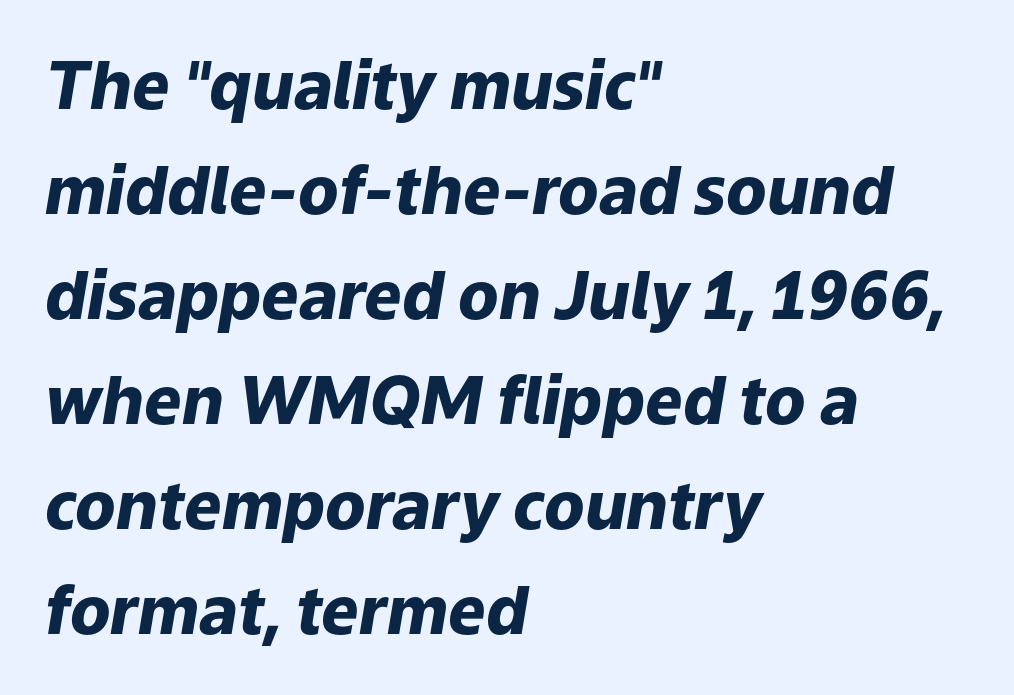
{"italic": "yes", "lean": "right", "slant_degrees": 9, "bold": "yes", "weight": "heavy", "width": "normal", "stroke_contrast": "low", "x_height": "medium", "monospaced": "no", "underline": "no", "align": "left", "line_spacing": "normal", "line_spacing_ratio": 1.59, "letter_spacing": "normal", "letter_spacing_em": 0.0, "glyph_px": 66}
